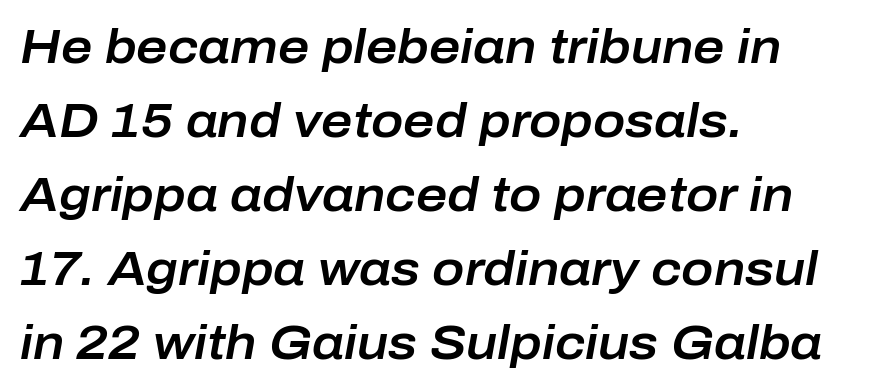
Q: Is the text italic (slanted)? A: Yes, it leans right by about 10 degrees.
Q: Is the text underlined? A: No.
Q: How is the paragraph aligned? A: Left-aligned.
Q: Is the spacing between letters normal or unusually wide? A: Normal.
Q: Is the spacing between lines tight, normal or loose? A: Normal.
Q: Width (condensed, normal, or wide)? A: Normal.
Q: Stroke contrast? A: Low.
Q: x-height? A: Medium.
Q: Monospaced? A: No.
